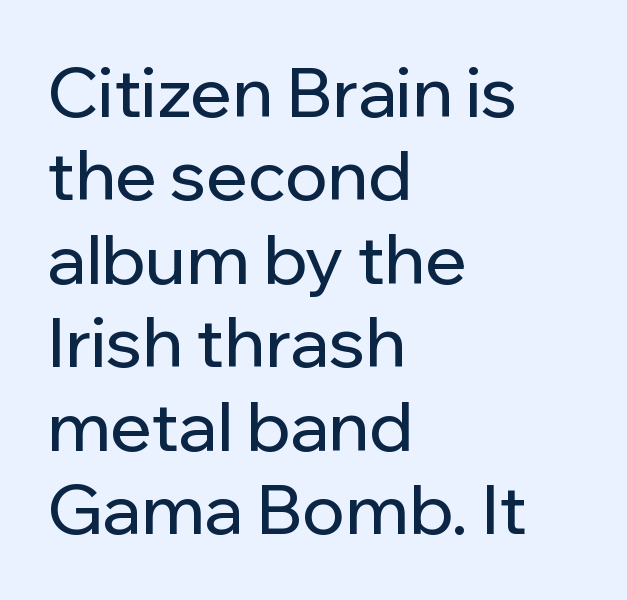
The image shows 69 px sans-serif type, upright; set left-aligned, line spacing 1.21x, normal letter spacing, not underlined; low stroke contrast and a medium x-height.
